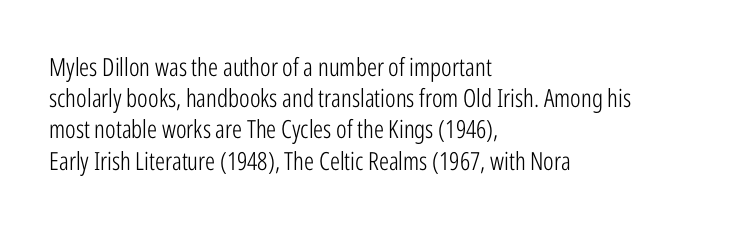
Q: Is the text bold? A: No.
Q: Is the text italic (slanted)? A: No, it is upright.
Q: Is the text underlined? A: No.
Q: How is the paragraph aligned? A: Left-aligned.
Q: Is the spacing between letters normal or unusually wide? A: Normal.
Q: Is the spacing between lines tight, normal or loose? A: Normal.
